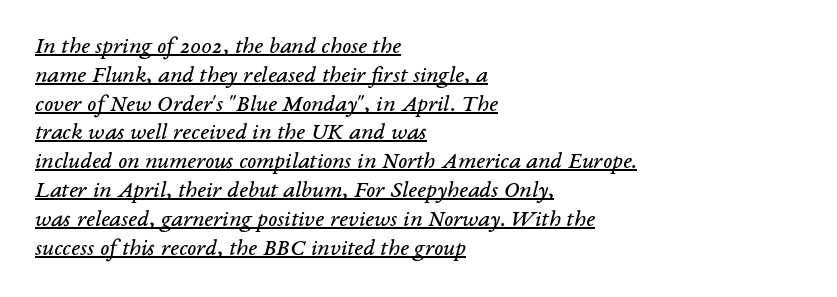
Tall strokes in this sample are angled rather than plumb. The rendering keeps characters at their native spacing. Is there an underline? Yes — a line sits under the letters. Left-aligned paragraph, ragged on the right. Stems and bowls with no extra thickness — not bold.
